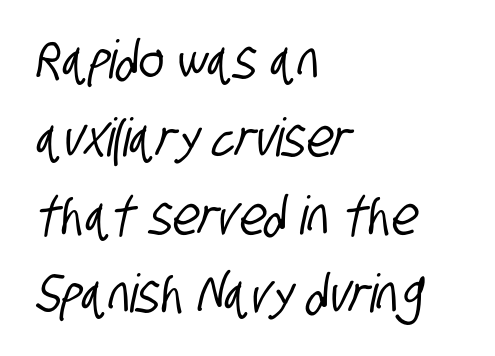
The face used here is proportionally spaced, like ordinary book or web type. A classic flush-left, rag-right setting is used for this passage. Typographically, this falls in the sans-serif category. Rule under the text: the space is simply empty.
